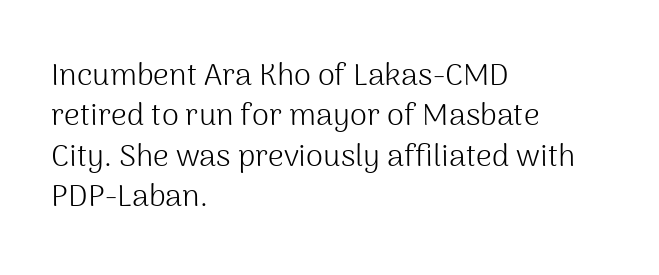
{"serif": "no", "italic": "no", "bold": "no", "weight": "light", "width": "normal", "stroke_contrast": "medium", "x_height": "medium", "monospaced": "no", "underline": "no", "align": "left", "line_spacing": "normal", "line_spacing_ratio": 1.3, "letter_spacing": "normal", "letter_spacing_em": 0.0, "glyph_px": 31}
